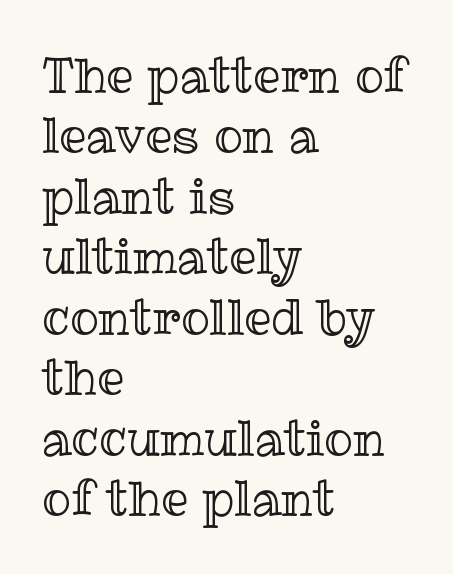
Q: Is the text italic (slanted)? A: No, it is upright.
Q: Is the text underlined? A: No.
Q: How is the paragraph aligned? A: Left-aligned.
Q: Is the spacing between letters normal or unusually wide? A: Normal.
Q: Is the spacing between lines tight, normal or loose? A: Normal.
Q: Width (condensed, normal, or wide)? A: Normal.
Q: x-height? A: Medium.
Q: Monospaced? A: No.
